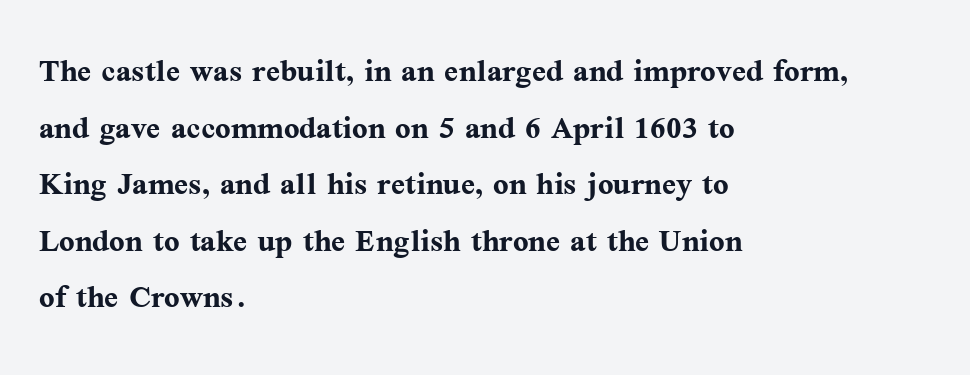
The image shows 41 px semibold serif type, upright; set left-aligned, normal line spacing (1.38x), normal letter spacing, not underlined; medium stroke contrast and a medium x-height.
